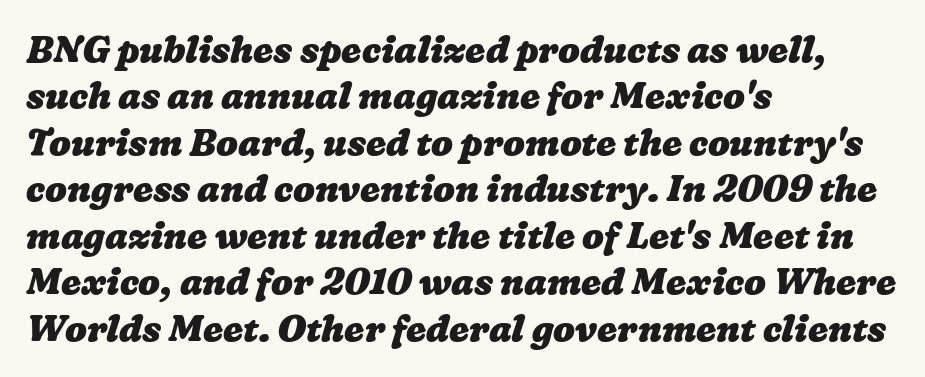
Q: Is the text bold? A: Yes.
Q: Is the text underlined? A: No.
Q: How is the paragraph aligned? A: Left-aligned.
Q: Is the spacing between letters normal or unusually wide? A: Normal.
Q: Is the spacing between lines tight, normal or loose? A: Normal.
Q: Width (condensed, normal, or wide)? A: Wide.
Q: Stroke contrast? A: Low.
Q: x-height? A: Medium.
Q: Monospaced? A: No.
